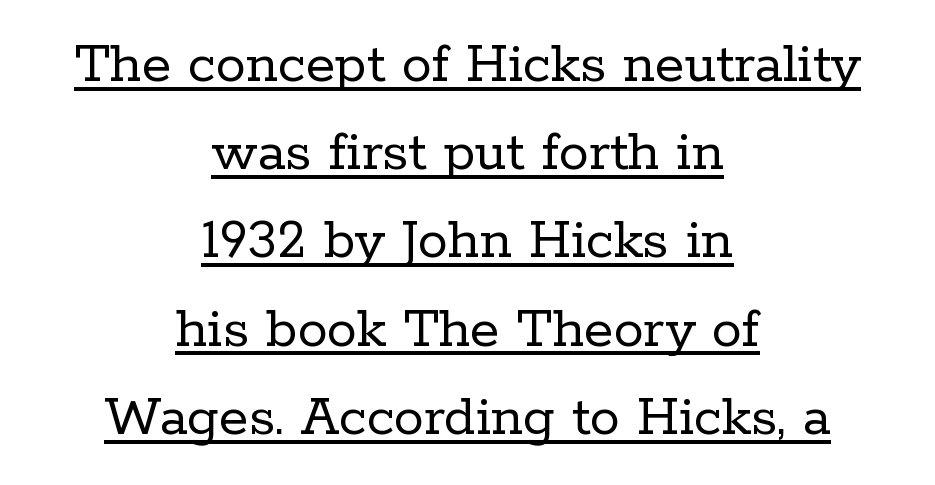
The image shows 60 px regular-weight serif type, upright; set centered, normal line spacing (1.47x), normal letter spacing, underlined; low stroke contrast and a medium x-height.
